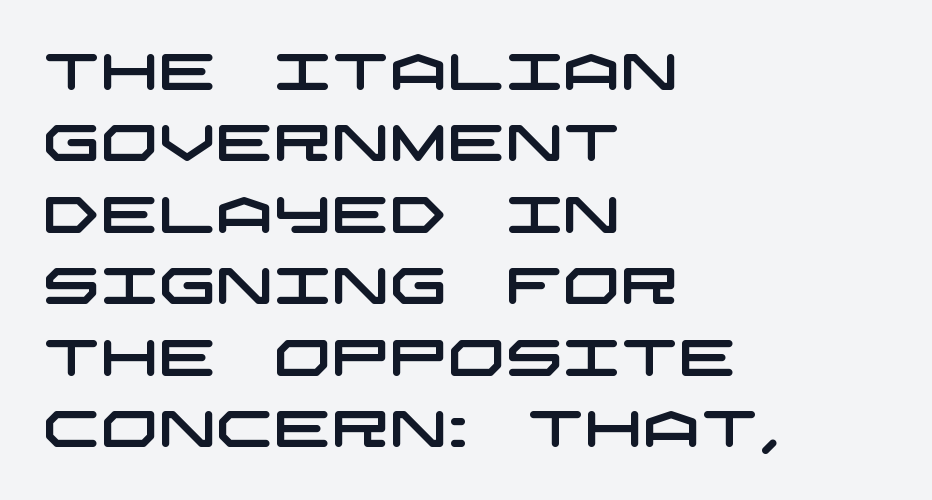
{"serif": "no", "width": "wide", "stroke_contrast": "low", "x_height": "large", "underline": "no", "align": "left", "line_spacing": "normal", "line_spacing_ratio": 1.4, "letter_spacing": "normal", "letter_spacing_em": 0.0, "glyph_px": 51}
